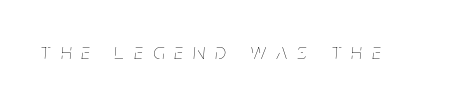
Weight class: somewhere from thin through regular. The words here are not underlined. The whole block is typeset with a tilt. Here the glyphs are tracked loosely, breaking word shapes into spaced letters.
